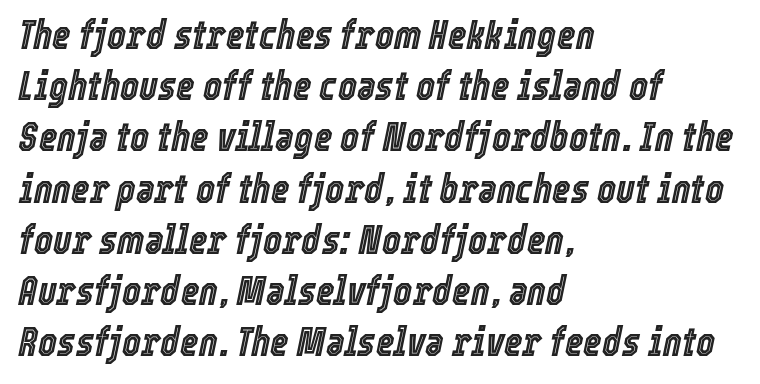
The image shows 40 px condensed type, italic (leaning right); set left-aligned, normal line spacing (1.28x), normal letter spacing, not underlined; a medium x-height.
